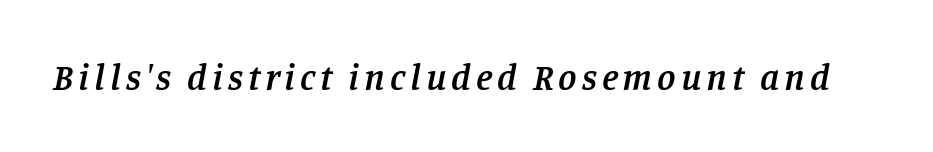
An italicized treatment has been applied to the whole sample. Moderately thickened strokes mark this as semibold type. Character widths vary here, with narrow letters taking less room than wide ones. Small tapered or slab feet sit at the stroke ends, so this counts as serif. Any mark beneath the type? The region is blank.
